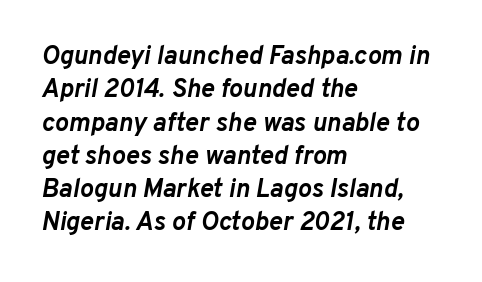
Has an underline been added? It has not. These lines were composed using italics. Caption: bold face, heavy strokes. The passage shown stacks its lines at a standard gap. Honestly, the letter spacing is just normal — you wouldn't notice it.
